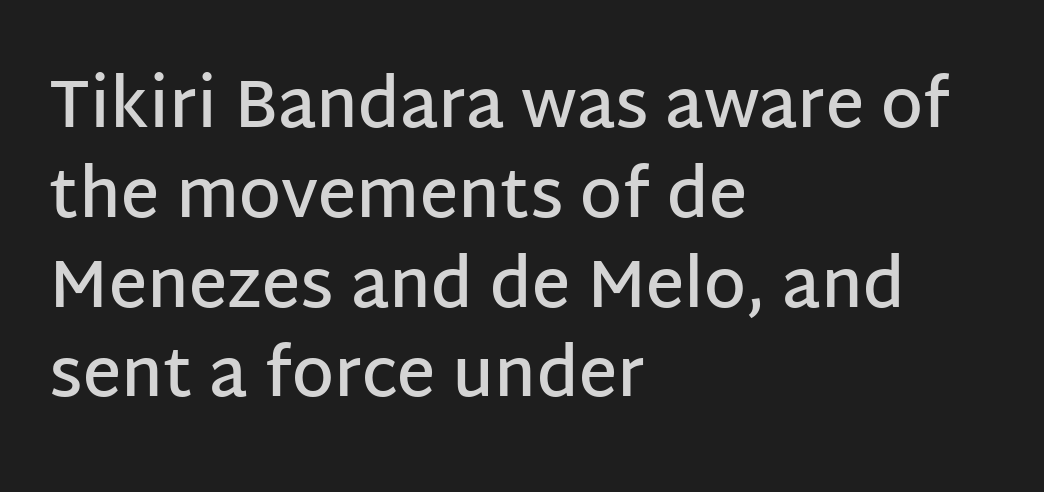
Observe the ordinary spacing: letters are neighbours, not strangers. Slightly chunky letters — semibold, I'd say, not full bold. The rag falls on the right side of this text block. The axis of the letterforms is exactly vertical. The letters carry no serifs — their stems end cleanly without finishing strokes.
